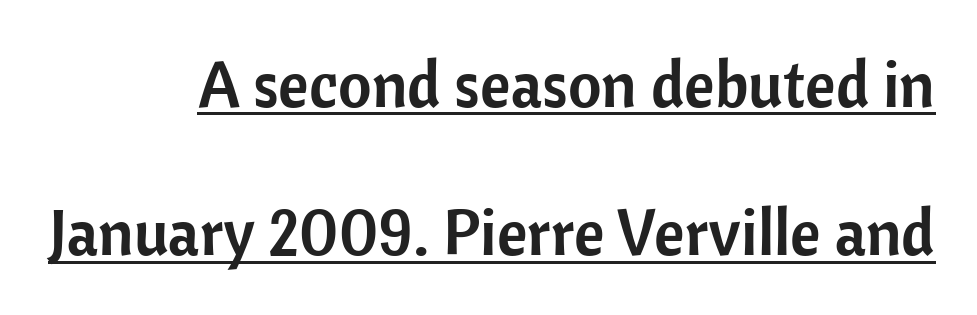
Honestly, the letter spacing is just normal — you wouldn't notice it. Is there much room between lines? Yes — plenty of vertical air separates them. Serifs: no, the terminals of the letterforms are clean. Looks like regular typesetting: each glyph gets only the width it needs. The lines in this sample share a right terminus and differ only in where they begin. The letters stand upright; this is a roman face.
